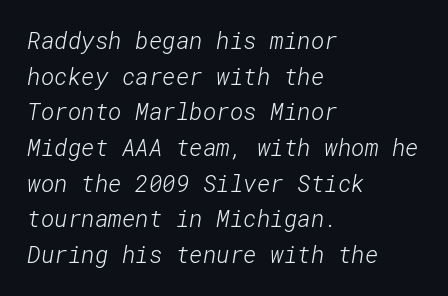
{"bold": "no", "underline": "no", "align": "left", "line_spacing": "normal", "line_spacing_ratio": 1.55, "letter_spacing": "normal", "letter_spacing_em": 0.0, "glyph_px": 23}
